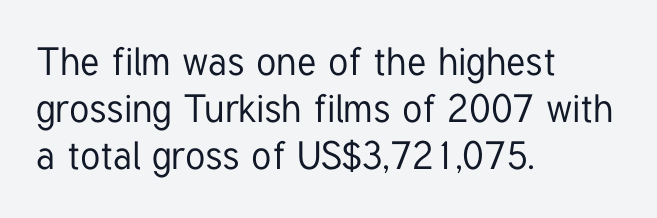
Q: Is the text italic (slanted)? A: No, it is upright.
Q: Is the typeface a serif or a sans-serif typeface? A: Sans-serif.
Q: Is the text underlined? A: No.
Q: How is the paragraph aligned? A: Left-aligned.
Q: Is the spacing between letters normal or unusually wide? A: Normal.
Q: Width (condensed, normal, or wide)? A: Condensed.
Q: Stroke contrast? A: Low.
Q: x-height? A: Medium.
Q: Monospaced? A: No.
